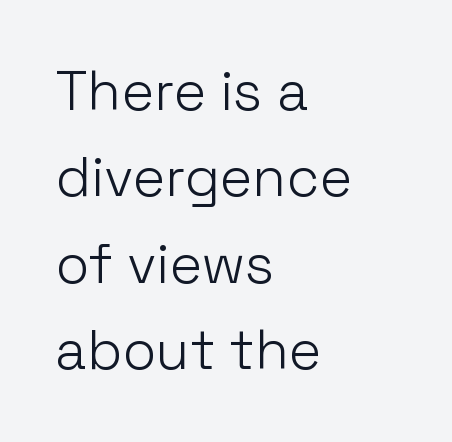
The characters display no serif detailing; their extremities are plain. Quick note: underline off. When letters stand straight like this, we call the style roman or upright. This sample is left-justified, so line endings fall wherever the words run out. The designer left line spacing at the default.
